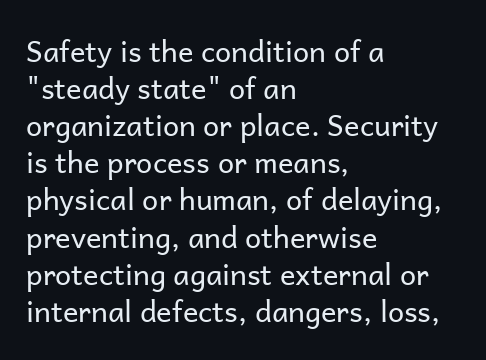
{"serif": "no", "italic": "no", "bold": "no", "weight": "regular", "width": "normal", "stroke_contrast": "low", "x_height": "medium", "monospaced": "no", "underline": "no", "align": "left", "line_spacing": "normal", "line_spacing_ratio": 1.28, "letter_spacing": "normal", "letter_spacing_em": 0.0, "glyph_px": 29}
